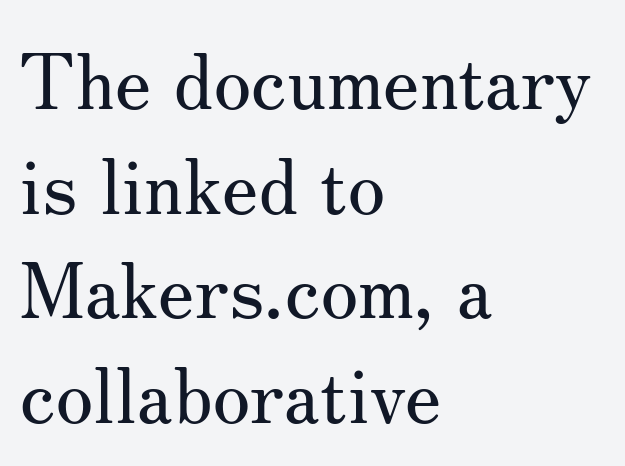
The characters display serif detailing at their extremities. The paragraph has a hard left edge and a soft right edge. The designer left line spacing at the default. Is this a heavy cut? Hardly; it is regular or lighter. There is no visible air inserted between adjacent glyphs.
